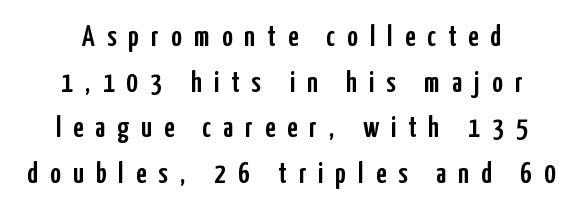
{"serif": "no", "italic": "no", "width": "condensed", "stroke_contrast": "low", "x_height": "medium", "monospaced": "no", "underline": "no", "line_spacing": "normal", "line_spacing_ratio": 1.57, "letter_spacing": "wide", "letter_spacing_em": 0.42, "glyph_px": 29}
